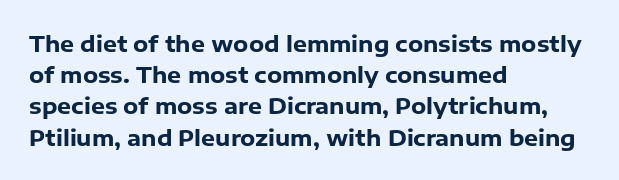
In CSS terms this would be text-align: left. Baseline-to-baseline distance is the conventional proportion of letter height. Notice how the stems are strictly vertical — no italics here. The space beneath each line is pristine and unruled. Spacing between characters is what you'd get straight out of the box. The passage shown is emphatically bold.
